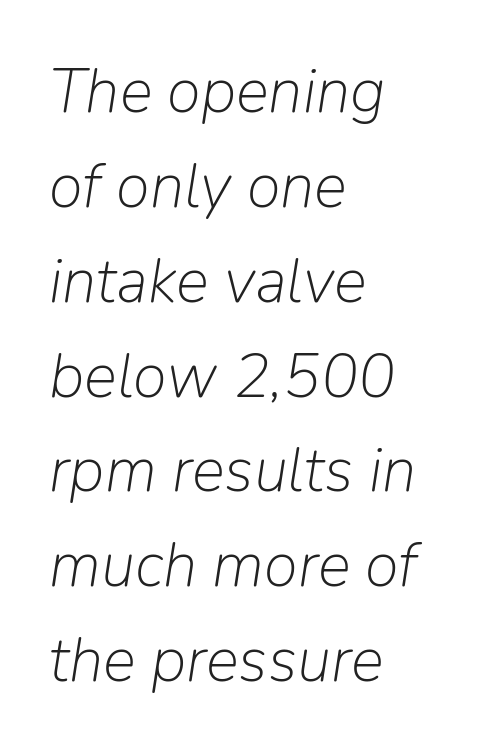
{"italic": "yes", "lean": "right", "slant_degrees": 9, "bold": "no", "weight": "light", "width": "normal", "stroke_contrast": "low", "x_height": "medium", "monospaced": "no", "underline": "no", "align": "left", "line_spacing": "normal", "line_spacing_ratio": 1.53, "letter_spacing": "normal", "letter_spacing_em": 0.0, "glyph_px": 62}
